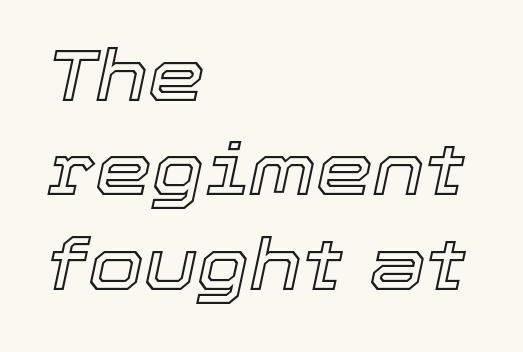
{"italic": "yes", "lean": "right", "slant_degrees": 12, "width": "normal", "x_height": "medium", "monospaced": "no", "underline": "no", "align": "left", "line_spacing": "normal", "line_spacing_ratio": 1.31, "letter_spacing": "normal", "letter_spacing_em": 0.0, "glyph_px": 72}
